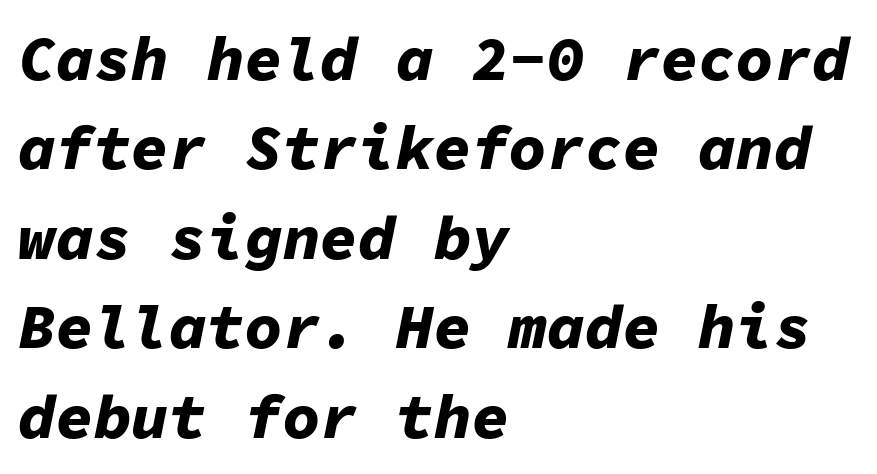
The image shows 63 px bold type, italic (leaning right), monospaced; set left-aligned, normal line spacing (1.42x), normal letter spacing, not underlined; low stroke contrast and a medium x-height.
